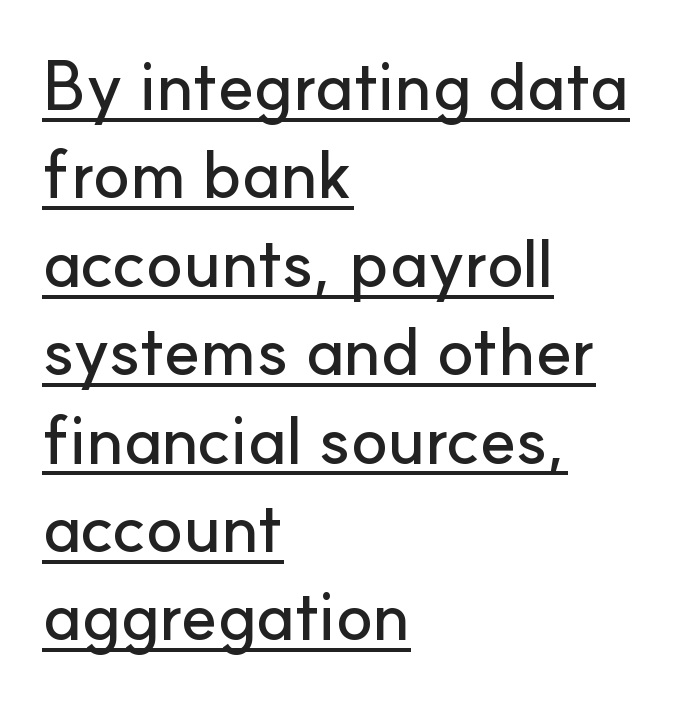
{"serif": "no", "italic": "no", "width": "normal", "stroke_contrast": "low", "x_height": "small", "monospaced": "no", "underline": "yes", "align": "left", "line_spacing": "normal", "line_spacing_ratio": 1.3, "letter_spacing": "normal", "letter_spacing_em": 0.0, "glyph_px": 68}
